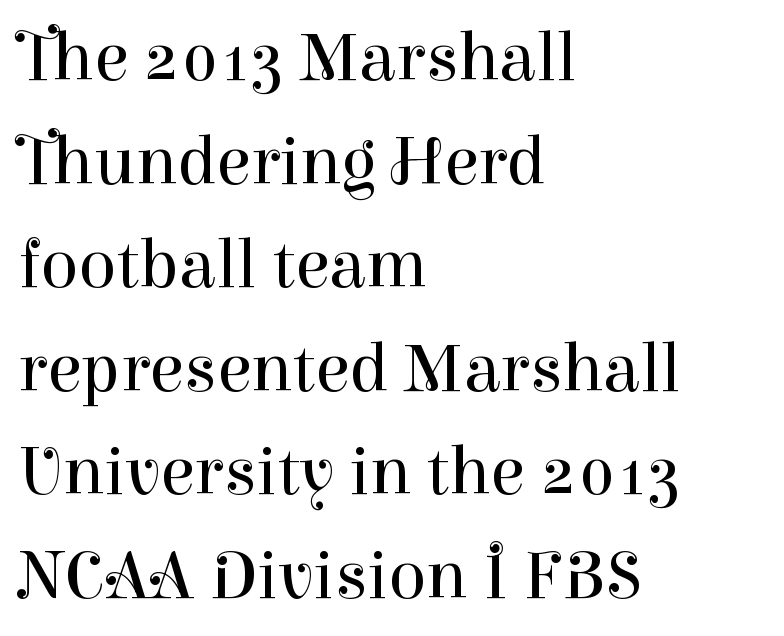
{"serif": "yes", "italic": "no", "bold": "no", "weight": "regular", "width": "normal", "stroke_contrast": "high", "x_height": "medium", "monospaced": "no", "underline": "no", "align": "left", "line_spacing": "normal", "line_spacing_ratio": 1.48, "letter_spacing": "normal", "letter_spacing_em": 0.0, "glyph_px": 70}
